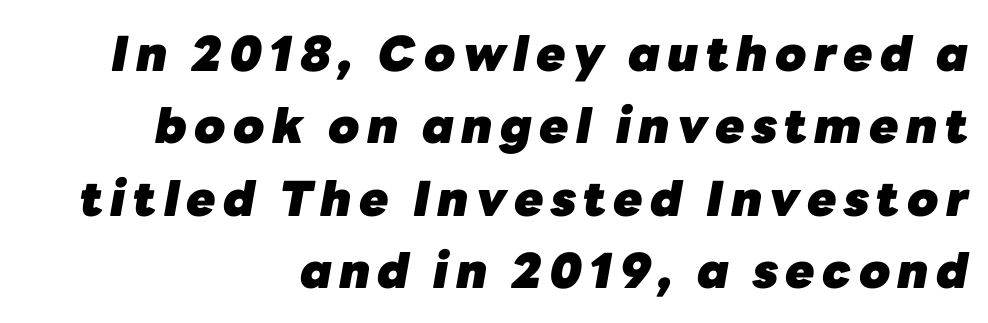
Q: Is the text bold? A: Yes.
Q: Is the text italic (slanted)? A: Yes, it leans right by about 10 degrees.
Q: Is the text underlined? A: No.
Q: How is the paragraph aligned? A: Right-aligned.
Q: Is the spacing between lines tight, normal or loose? A: Normal.
Q: Width (condensed, normal, or wide)? A: Normal.
Q: Stroke contrast? A: Low.
Q: x-height? A: Medium.
Q: Monospaced? A: No.
